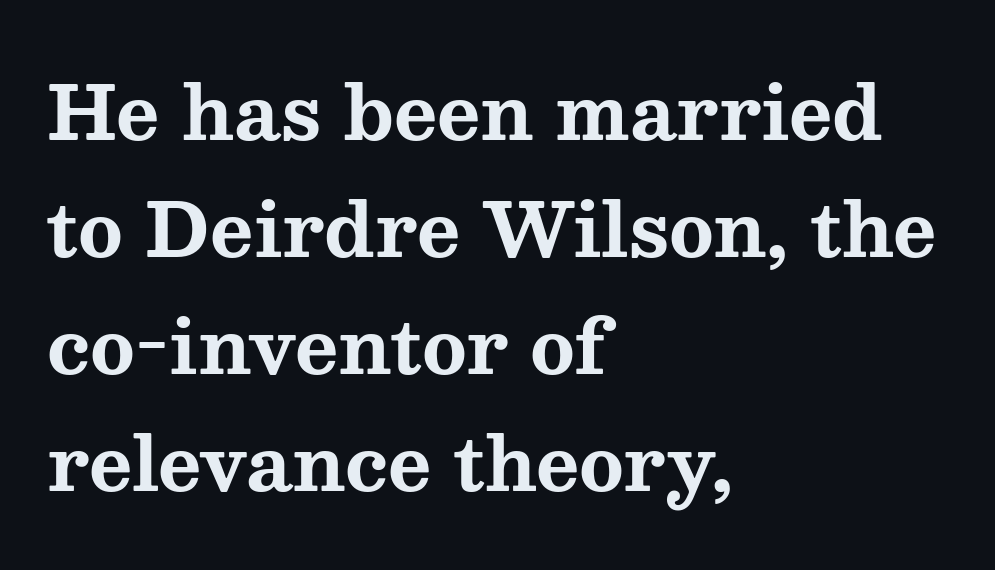
{"serif": "yes", "italic": "no", "bold": "yes", "weight": "bold", "width": "wide", "stroke_contrast": "medium", "x_height": "medium", "monospaced": "no", "underline": "no", "align": "left", "line_spacing": "normal", "line_spacing_ratio": 1.58, "letter_spacing": "normal", "letter_spacing_em": 0.0, "glyph_px": 74}
